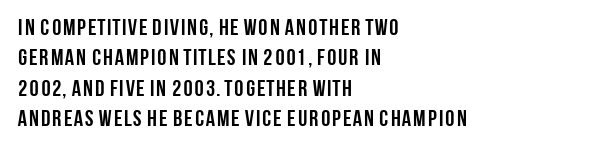
Q: Is the text bold? A: Yes.
Q: Is the text italic (slanted)? A: No, it is upright.
Q: Is the text underlined? A: No.
Q: How is the paragraph aligned? A: Left-aligned.
Q: Is the spacing between letters normal or unusually wide? A: Normal.
Q: Is the spacing between lines tight, normal or loose? A: Normal.
